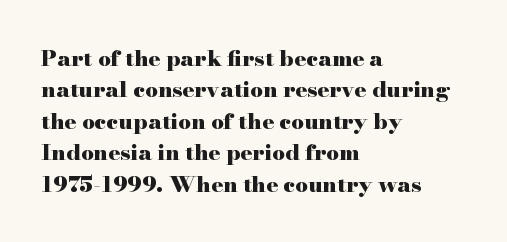
{"italic": "no", "bold": "yes", "underline": "no", "align": "left", "line_spacing": "normal", "line_spacing_ratio": 1.43, "letter_spacing": "normal", "letter_spacing_em": 0.0, "glyph_px": 22}
